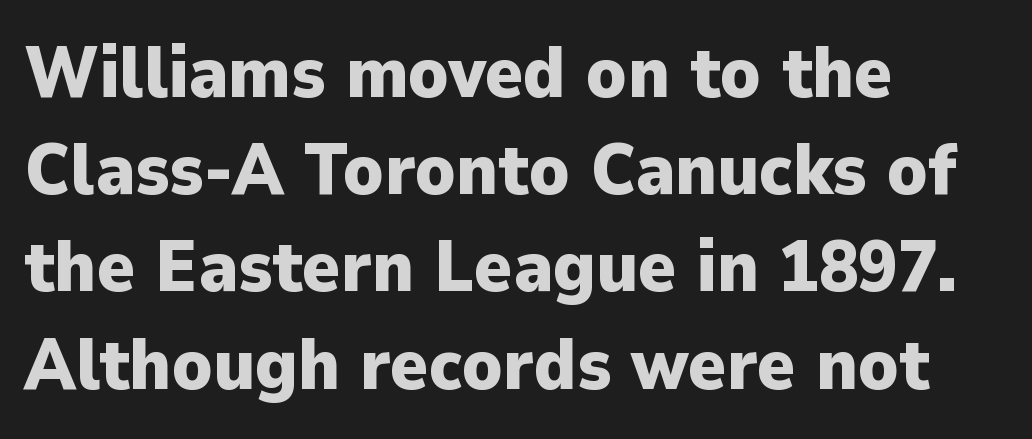
The image shows 72 px heavy sans-serif type, upright; set left-aligned, normal line spacing (1.35x), normal letter spacing, not underlined; low stroke contrast and a medium x-height.
